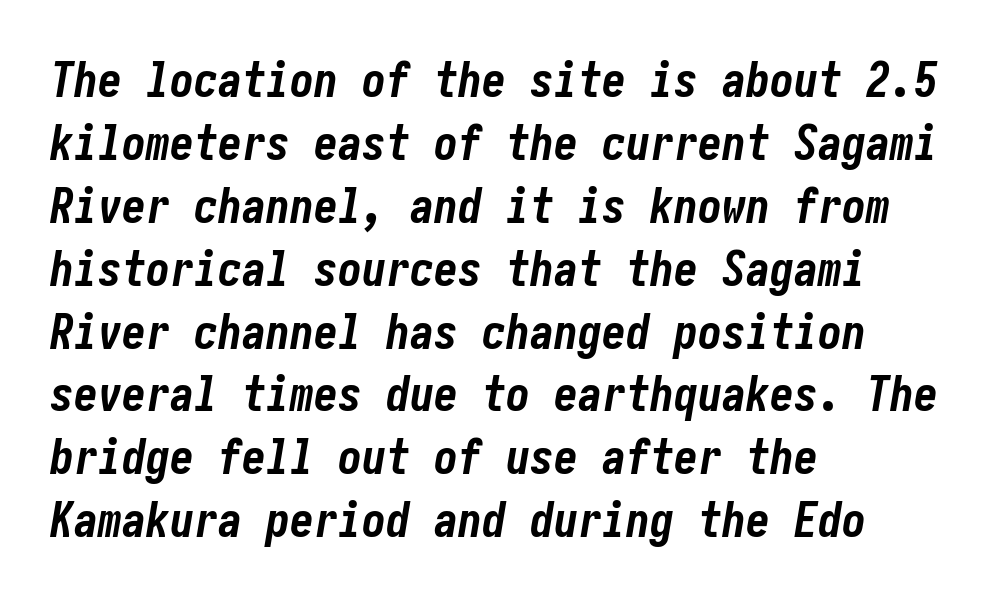
Clear beneath every line of the passage. The designer left line spacing at the default. Is the block centered? No — it sits flush against the left margin. The glyphs look as if they've been sheared to an angle.
